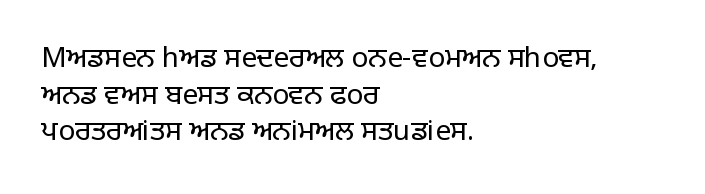
{"serif": "no", "italic": "no", "bold": "no", "weight": "regular", "width": "normal", "stroke_contrast": "low", "x_height": "large", "monospaced": "no", "underline": "no", "align": "left", "line_spacing": "normal", "line_spacing_ratio": 1.31, "letter_spacing": "normal", "letter_spacing_em": 0.0, "glyph_px": 28}
